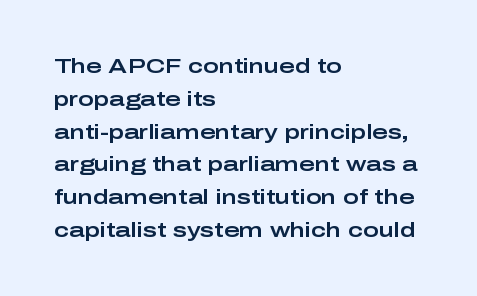
The image shows 21 px text type, upright; set left-aligned, normal line spacing (1.56x), normal letter spacing, not underlined.
